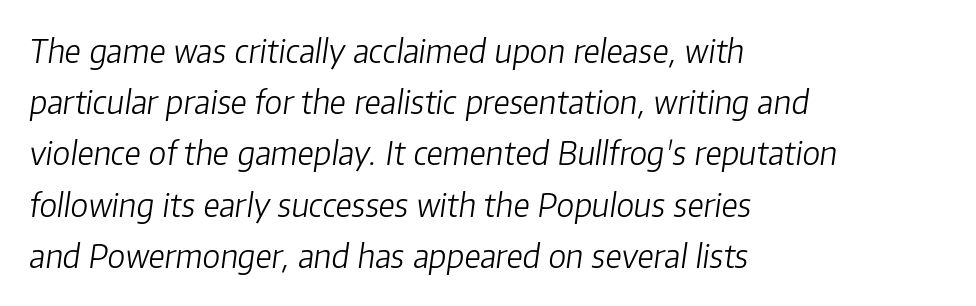
A clean baseline with only descenders dipping below it. Compared with typical paragraphs, the rows here are spaced about the same. Stems here are at most as thick as an everyday book face. Posture: slanted. Proportional: the letters do not fall into vertical columns.
